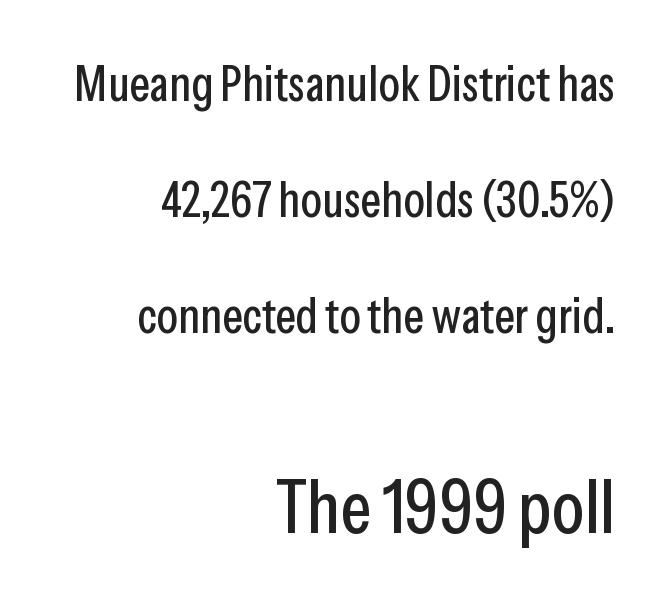
Q: Is the text italic (slanted)? A: No, it is upright.
Q: Is the typeface a serif or a sans-serif typeface? A: Sans-serif.
Q: Is the text underlined? A: No.
Q: How is the paragraph aligned? A: Right-aligned.
Q: Is the spacing between letters normal or unusually wide? A: Normal.
Q: Is the spacing between lines tight, normal or loose? A: Loose.
Q: Which block of text is set in a larger size, the first (top) or the second (bottom)? A: The second (bottom) one.
Q: Width (condensed, normal, or wide)? A: Condensed.
Q: Stroke contrast? A: Low.
Q: x-height? A: Medium.
Q: Monospaced? A: No.
